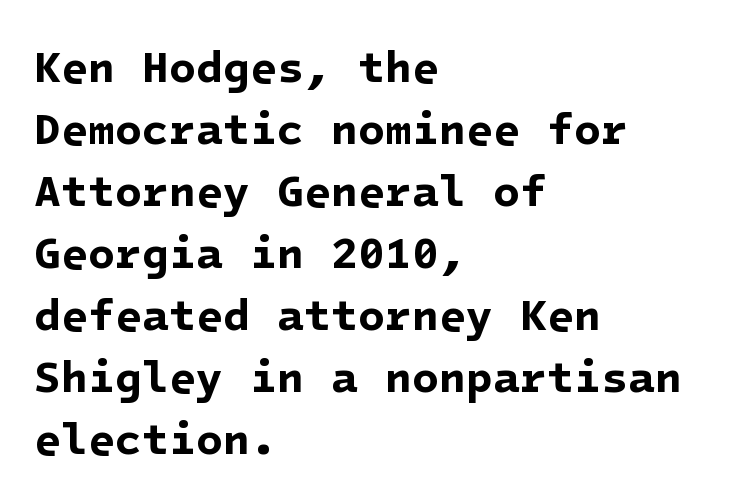
The passage shown is typeset with a sans-serif family. Type without underlining. The strokes are fattened all the way to bold. Layout note: lines flush left. Nobody touched the tracking dial on this one. Leading matches the norm, producing a regular column.
